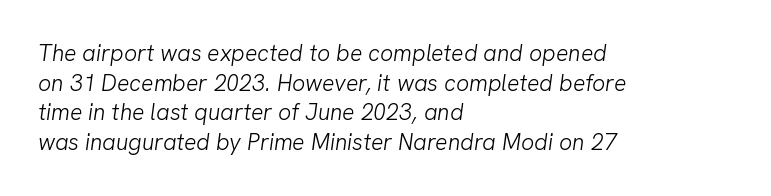
{"bold": "no", "underline": "no", "align": "left", "line_spacing": "normal", "line_spacing_ratio": 1.29, "letter_spacing": "normal", "letter_spacing_em": 0.0, "glyph_px": 23}
